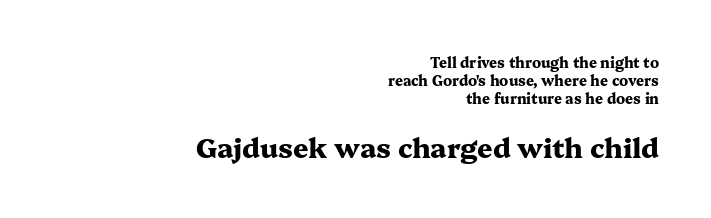
The image shows 27 px bold type, upright; set right-aligned, normal line spacing (1.28x), normal letter spacing, not underlined; the second (bottom) block is 1.93x larger.
